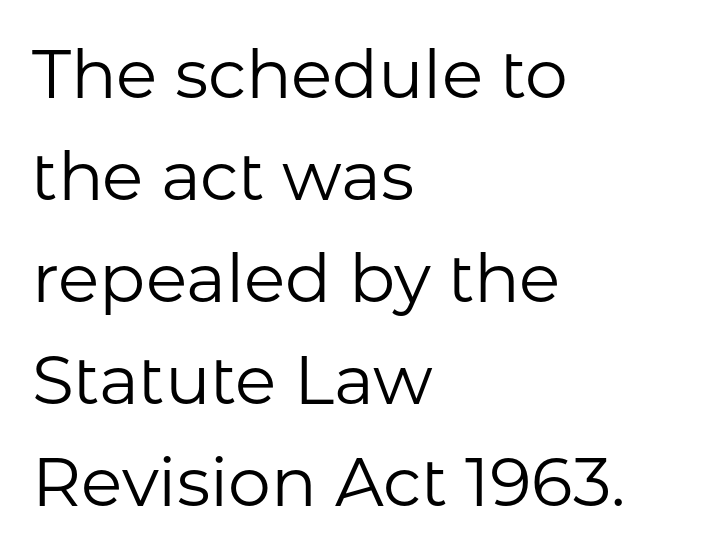
The image shows 68 px regular-weight sans-serif type, upright; set left-aligned, normal line spacing (1.5x), normal letter spacing, not underlined; low stroke contrast and a medium x-height.
